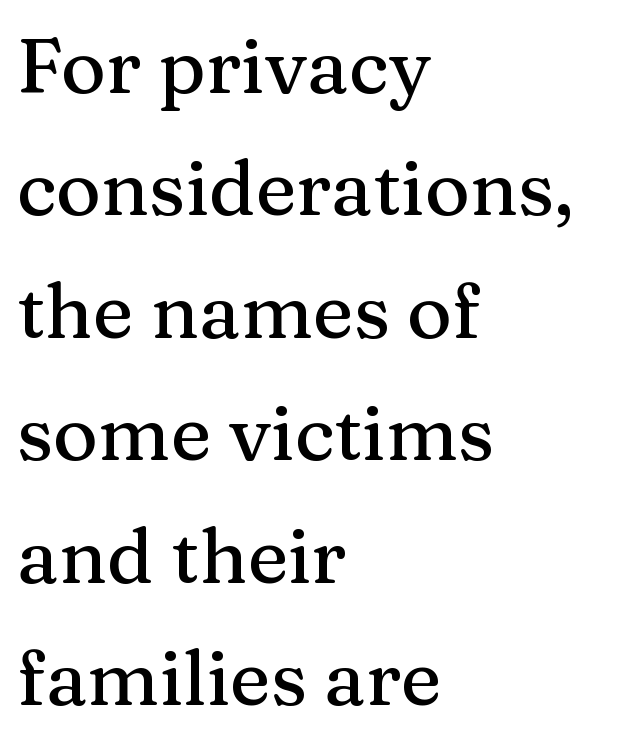
Q: Is the text italic (slanted)? A: No, it is upright.
Q: Is the typeface a serif or a sans-serif typeface? A: Serif.
Q: Is the text underlined? A: No.
Q: How is the paragraph aligned? A: Left-aligned.
Q: Is the spacing between letters normal or unusually wide? A: Normal.
Q: Is the spacing between lines tight, normal or loose? A: Normal.
Q: Width (condensed, normal, or wide)? A: Normal.
Q: Stroke contrast? A: Medium.
Q: x-height? A: Medium.
Q: Monospaced? A: No.
